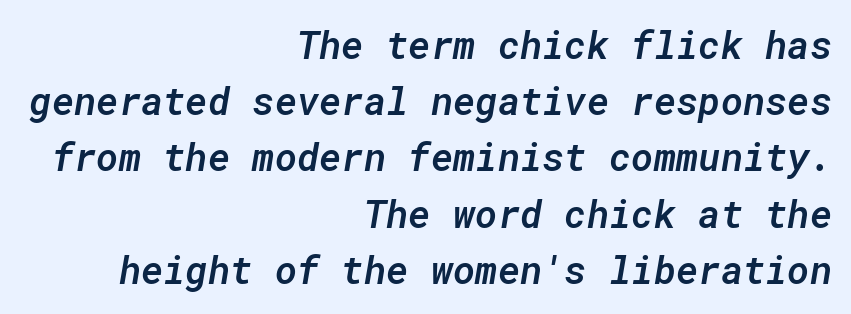
The image shows 38 px semibold type, italic (leaning right), monospaced; set right-aligned, normal line spacing (1.48x), normal letter spacing, not underlined; low stroke contrast and a medium x-height.
